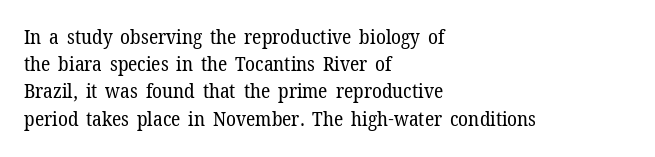
Q: Is the text bold? A: No.
Q: Is the text italic (slanted)? A: No, it is upright.
Q: Is the text underlined? A: No.
Q: How is the paragraph aligned? A: Left-aligned.
Q: Is the spacing between letters normal or unusually wide? A: Normal.
Q: Is the spacing between lines tight, normal or loose? A: Normal.
